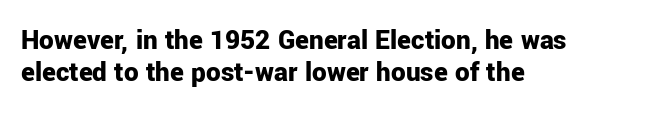
Q: Is the text bold? A: Yes.
Q: Is the text italic (slanted)? A: No, it is upright.
Q: Is the typeface a serif or a sans-serif typeface? A: Sans-serif.
Q: Is the text underlined? A: No.
Q: How is the paragraph aligned? A: Left-aligned.
Q: Is the spacing between letters normal or unusually wide? A: Normal.
Q: Is the spacing between lines tight, normal or loose? A: Tight.
Q: Width (condensed, normal, or wide)? A: Normal.
Q: Stroke contrast? A: Low.
Q: x-height? A: Medium.
Q: Monospaced? A: No.
